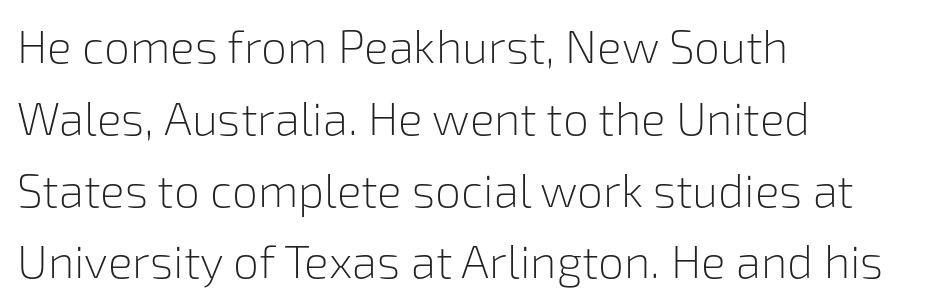
This sample has the flowing, uneven cadence of proportional lettering. Ascenders rise straight up at ninety degrees. The type is set solid horizontally, with unmodified tracking. Classification — sans serif. Does the copy run flush right? No — it runs flush left. Successive baselines arrive at the customary interval.
